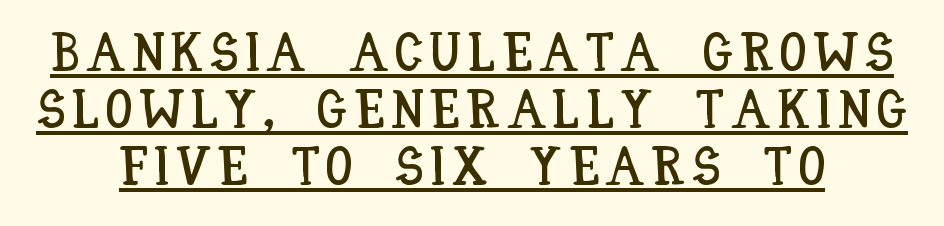
The image shows 54 px condensed type, upright; set centered, tight line spacing (1.06x), underlined; low stroke contrast and a large x-height.
